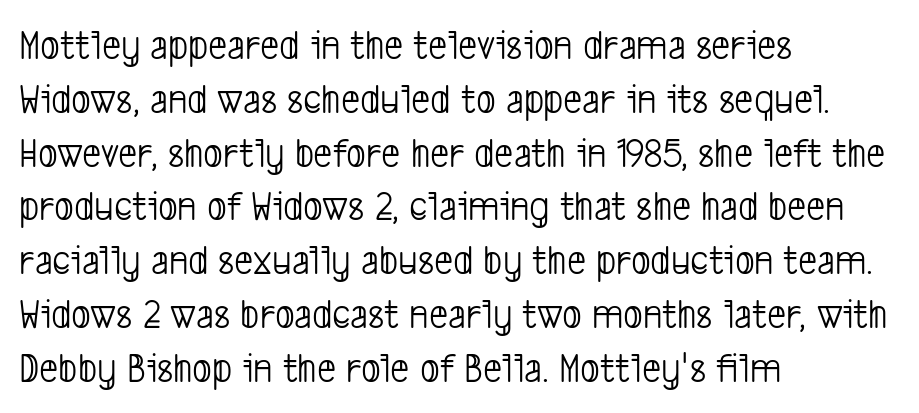
Q: Is the text bold? A: No.
Q: Is the typeface a serif or a sans-serif typeface? A: Sans-serif.
Q: Is the text underlined? A: No.
Q: How is the paragraph aligned? A: Left-aligned.
Q: Is the spacing between letters normal or unusually wide? A: Normal.
Q: Is the spacing between lines tight, normal or loose? A: Normal.
Q: Width (condensed, normal, or wide)? A: Condensed.
Q: Stroke contrast? A: Low.
Q: x-height? A: Medium.
Q: Monospaced? A: No.
